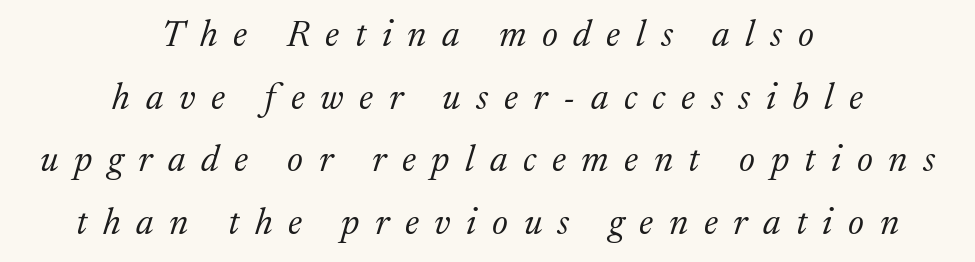
Note: serifs present on the glyphs. When letters slant like this, we call the style italic. Is this a fixed-width face? No — the glyphs have proportional, varying widths. Both edges are ragged and mirror each other, which tells us the setting is centered. Weight: in the light-to-regular range. Vertically, the passage feels balanced, rows spaced as you'd expect.
